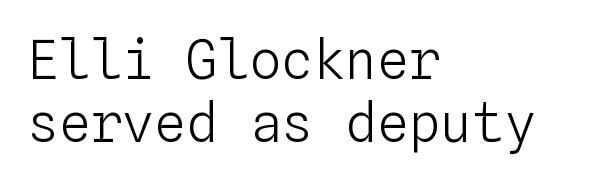
Think of a typewriter: that constant character pitch is what you see here. Quick note: not italic, upright. Teacher's note: observe the even left margin — that is flush-left alignment. Is the type heavy? It reads as light-to-regular instead.
